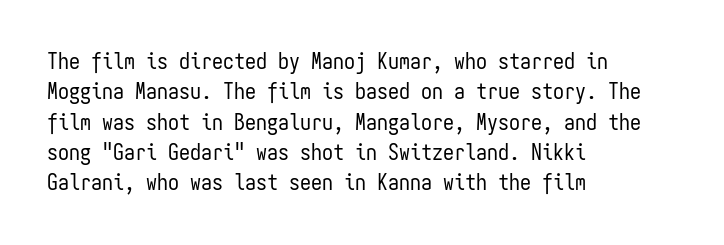
Q: Is the text bold? A: No.
Q: Is the text italic (slanted)? A: No, it is upright.
Q: Is the text underlined? A: No.
Q: How is the paragraph aligned? A: Left-aligned.
Q: Is the spacing between letters normal or unusually wide? A: Normal.
Q: Is the spacing between lines tight, normal or loose? A: Normal.
